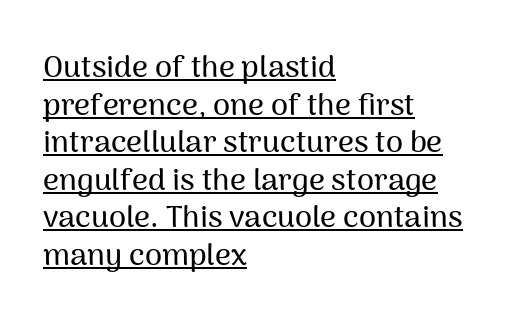
A typesetter would call this proportional, since set widths differ per character. Is there any slant? The stems are plumb. Each letter's strokes conclude bluntly, with no projecting serifs. This is underlined copy, the kind a proofreader might mark for attention.
